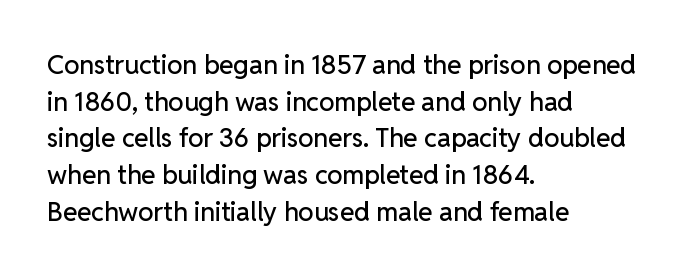
The image shows 26 px text type, upright; set left-aligned, normal line spacing (1.41x), normal letter spacing, not underlined.
